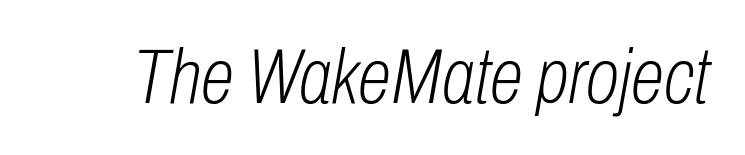
Q: Is the text bold? A: No.
Q: Is the text italic (slanted)? A: Yes, it leans right by about 10 degrees.
Q: Is the text underlined? A: No.
Q: Is the spacing between letters normal or unusually wide? A: Normal.
Q: Width (condensed, normal, or wide)? A: Condensed.
Q: Stroke contrast? A: Low.
Q: x-height? A: Medium.
Q: Monospaced? A: No.
